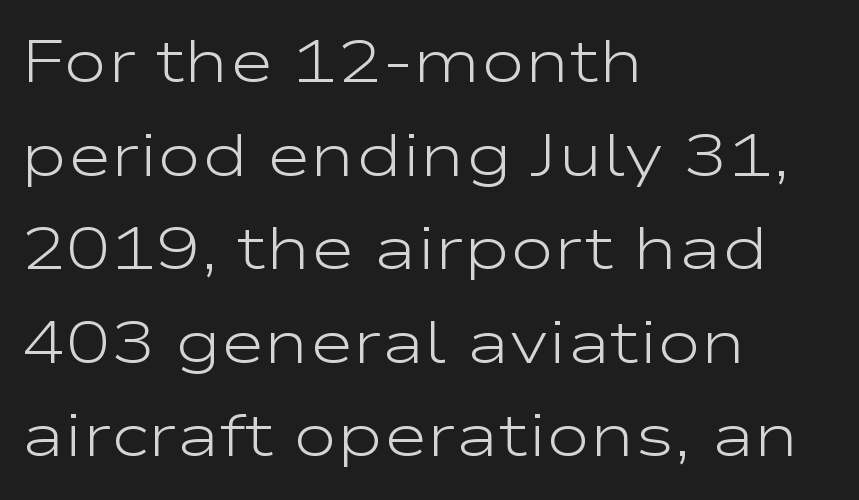
The image shows 60 px light, wide sans-serif type, upright; set left-aligned, normal line spacing (1.56x), normal letter spacing, not underlined; low stroke contrast and a medium x-height.
